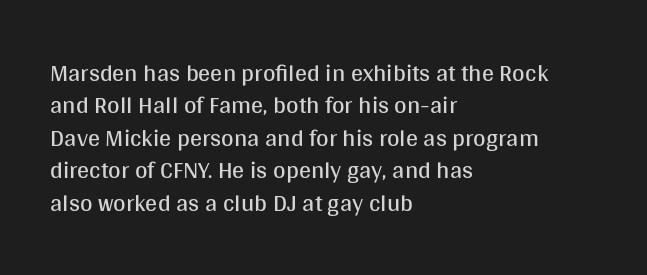
The typesetter chose a ragged-right arrangement here. In terms of letterspacing, this is plain default setting. Descenders hang freely into open space. A typesetter would call this leading conventional body-copy spacing. Stems and bowls with no extra thickness — not bold.
